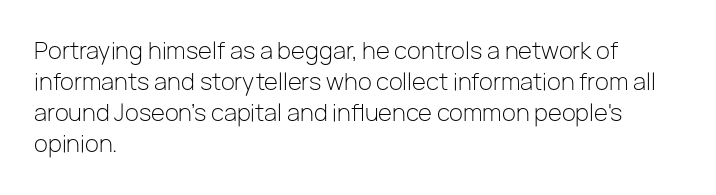
Q: Is the text bold? A: No.
Q: Is the text italic (slanted)? A: No, it is upright.
Q: Is the text underlined? A: No.
Q: How is the paragraph aligned? A: Left-aligned.
Q: Is the spacing between letters normal or unusually wide? A: Normal.
Q: Is the spacing between lines tight, normal or loose? A: Normal.
